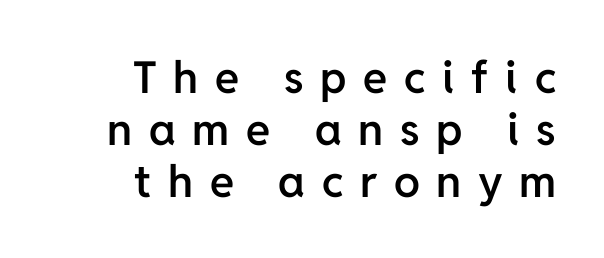
The image shows 44 px semibold sans-serif type, upright; set right-aligned, line spacing 1.18x, unusually wide letter spacing (+0.38 em), not underlined; low stroke contrast and a medium x-height.
